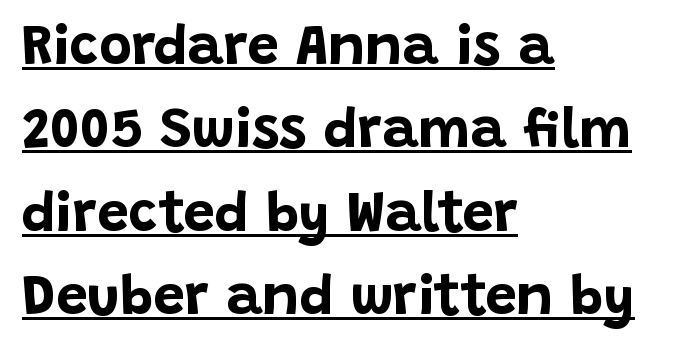
The image shows 56 px bold sans-serif type, upright; set left-aligned, normal line spacing (1.49x), normal letter spacing, underlined; low stroke contrast and a large x-height.
